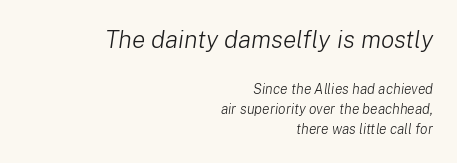
Normally led — the rows are evenly, conventionally spaced. How are the letters spaced? Ordinarily, with no added tracking. Notice how the passage keeps a crisp vertical edge on the right only. A student would notice the top passage is typeset larger than what follows. Posture: slanted. On a weight scale, this lands at 450 or below.
